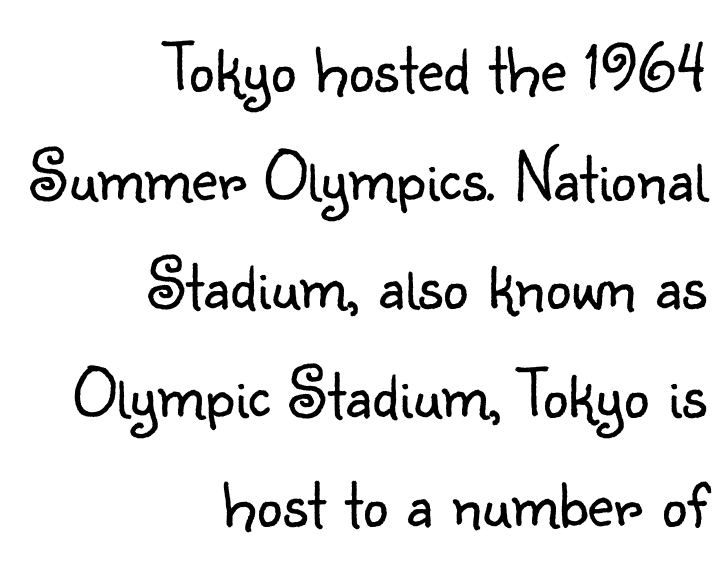
Q: Is the text bold? A: No.
Q: Is the text italic (slanted)? A: No, it is upright.
Q: Is the typeface a serif or a sans-serif typeface? A: Sans-serif.
Q: Is the text underlined? A: No.
Q: How is the paragraph aligned? A: Right-aligned.
Q: Is the spacing between letters normal or unusually wide? A: Normal.
Q: Is the spacing between lines tight, normal or loose? A: Normal.
Q: Width (condensed, normal, or wide)? A: Normal.
Q: Stroke contrast? A: Low.
Q: x-height? A: Small.
Q: Monospaced? A: No.
